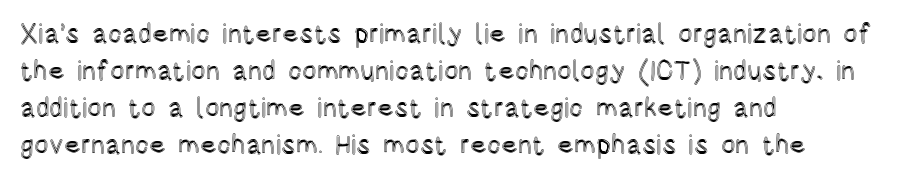
{"italic": "no", "underline": "no", "align": "left", "line_spacing": "normal", "line_spacing_ratio": 1.37, "letter_spacing": "normal", "letter_spacing_em": 0.0, "glyph_px": 27}
